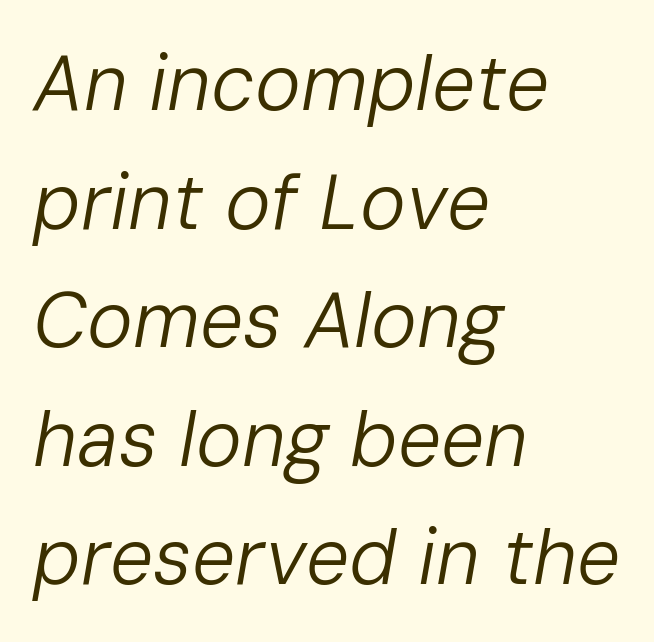
Q: Is the text bold? A: No.
Q: Is the text italic (slanted)? A: Yes, it leans right by about 10 degrees.
Q: Is the text underlined? A: No.
Q: How is the paragraph aligned? A: Left-aligned.
Q: Is the spacing between letters normal or unusually wide? A: Normal.
Q: Is the spacing between lines tight, normal or loose? A: Normal.
Q: Width (condensed, normal, or wide)? A: Normal.
Q: Stroke contrast? A: Low.
Q: x-height? A: Medium.
Q: Monospaced? A: No.
